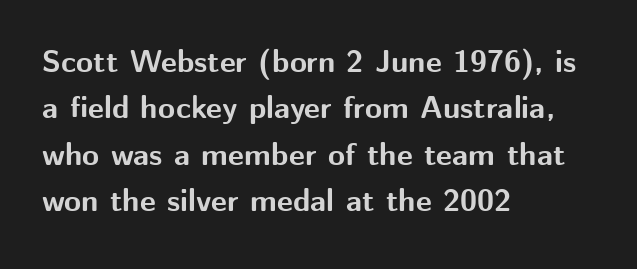
The image shows 31 px bold sans-serif type, upright; set left-aligned, normal line spacing (1.5x), normal letter spacing, not underlined; medium stroke contrast and a medium x-height.
